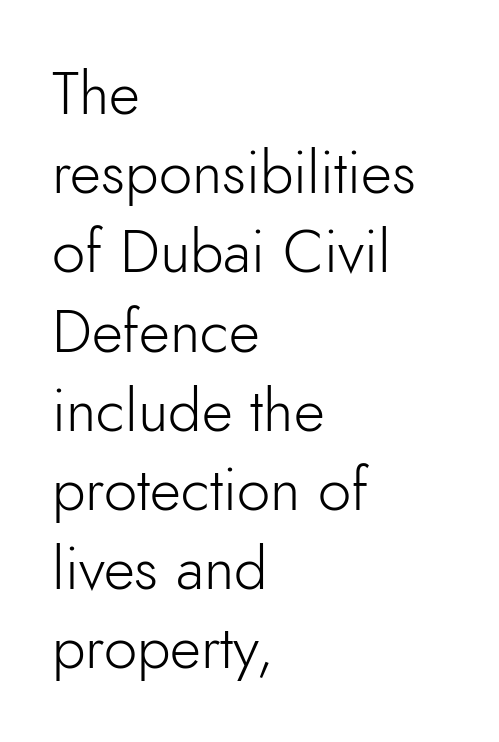
{"serif": "no", "italic": "no", "bold": "no", "weight": "light", "width": "normal", "stroke_contrast": "low", "x_height": "small", "monospaced": "no", "underline": "no", "align": "left", "line_spacing": "normal", "line_spacing_ratio": 1.32, "letter_spacing": "normal", "letter_spacing_em": 0.0, "glyph_px": 60}
